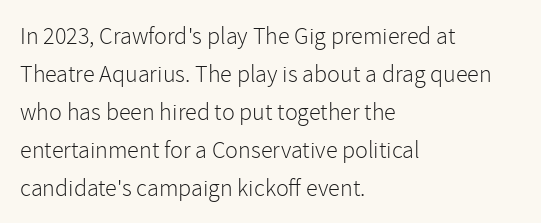
Caption: standard tracking, unaltered. How would I describe the line gaps? Plain and ordinary. Notice how the stems are strictly vertical — no italics here. The typeface has the unassuming heft of standard copy or less. The lines are quadded left.
